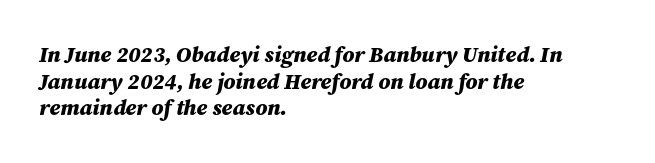
Q: Is the text bold? A: Yes.
Q: Is the text italic (slanted)? A: Yes, it leans right by about 12 degrees.
Q: Is the text underlined? A: No.
Q: How is the paragraph aligned? A: Left-aligned.
Q: Is the spacing between letters normal or unusually wide? A: Normal.
